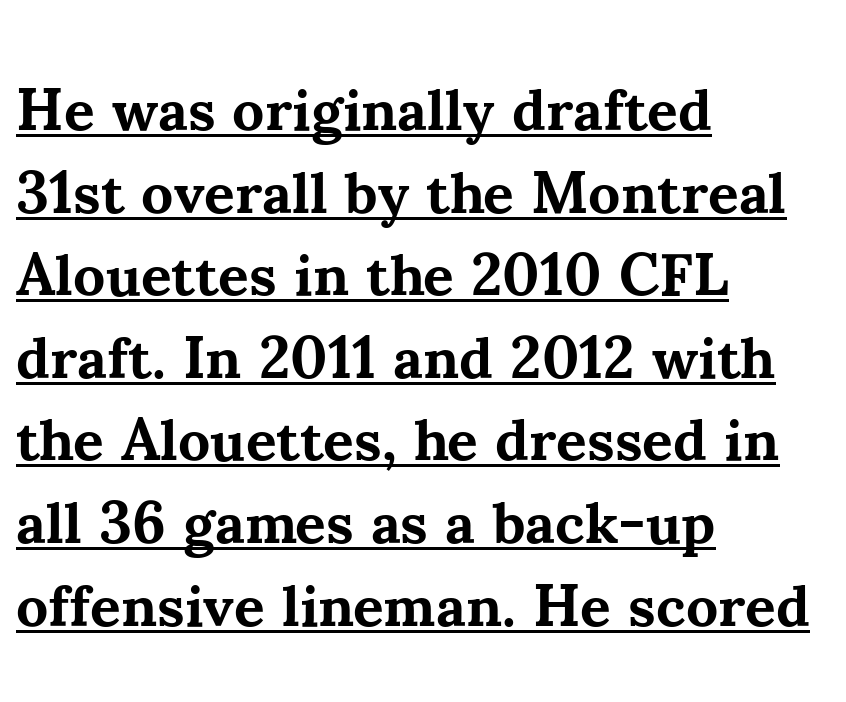
{"serif": "yes", "italic": "no", "bold": "yes", "weight": "bold", "width": "normal", "stroke_contrast": "medium", "x_height": "small", "monospaced": "no", "underline": "yes", "align": "left", "line_spacing": "normal", "line_spacing_ratio": 1.4, "letter_spacing": "normal", "letter_spacing_em": 0.0, "glyph_px": 59}
